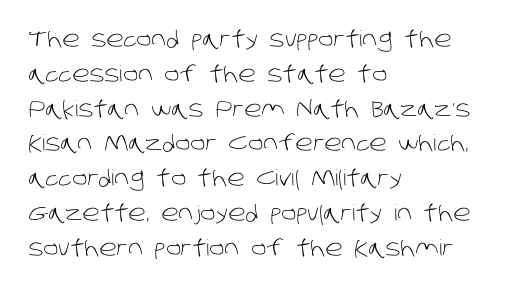
{"bold": "no", "underline": "no", "align": "left", "line_spacing": "normal", "line_spacing_ratio": 1.58, "letter_spacing": "normal", "letter_spacing_em": 0.0, "glyph_px": 22}
